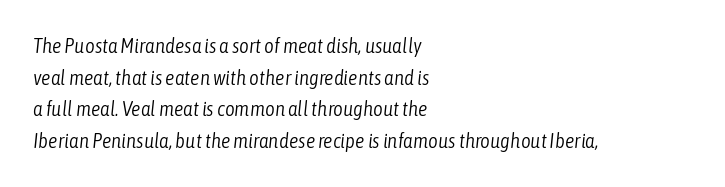
The image shows 21 px text type, italic (leaning right); set left-aligned, normal line spacing (1.51x), normal letter spacing, not underlined.
